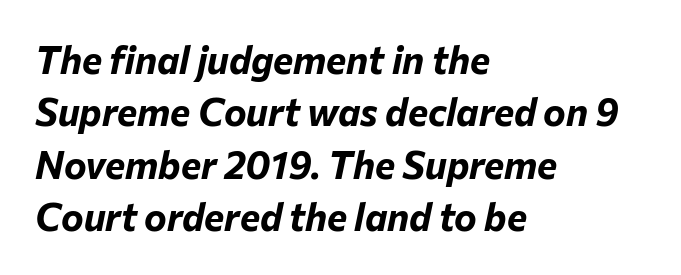
The image shows 38 px bold type, italic (leaning right); set left-aligned, normal line spacing (1.38x), normal letter spacing, not underlined; low stroke contrast and a medium x-height.
